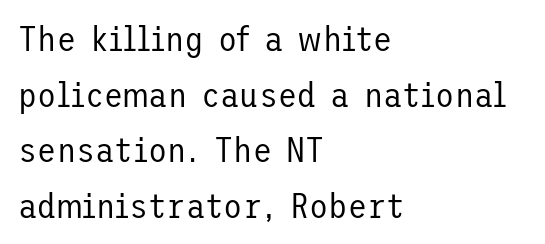
Q: Is the text bold? A: No.
Q: Is the text italic (slanted)? A: No, it is upright.
Q: Is the typeface a serif or a sans-serif typeface? A: Sans-serif.
Q: Is the text underlined? A: No.
Q: How is the paragraph aligned? A: Left-aligned.
Q: Is the spacing between letters normal or unusually wide? A: Normal.
Q: Is the spacing between lines tight, normal or loose? A: Normal.
Q: Width (condensed, normal, or wide)? A: Normal.
Q: Stroke contrast? A: Low.
Q: x-height? A: Medium.
